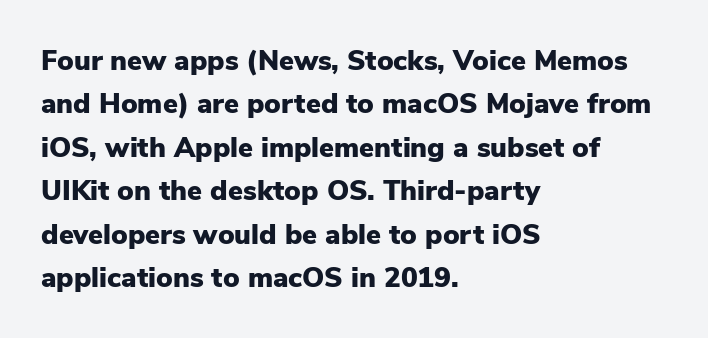
Q: Is the text bold? A: Yes.
Q: Is the text italic (slanted)? A: No, it is upright.
Q: Is the typeface a serif or a sans-serif typeface? A: Sans-serif.
Q: Is the text underlined? A: No.
Q: How is the paragraph aligned? A: Left-aligned.
Q: Is the spacing between letters normal or unusually wide? A: Normal.
Q: Is the spacing between lines tight, normal or loose? A: Normal.
Q: Width (condensed, normal, or wide)? A: Normal.
Q: Stroke contrast? A: Low.
Q: x-height? A: Medium.
Q: Monospaced? A: No.
